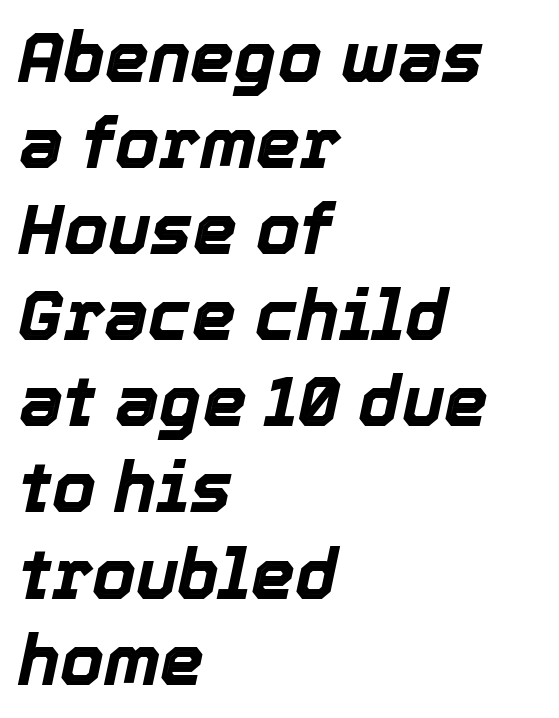
Layout note: lines flush left. The baseline area is clear. This sample has the flowing, uneven cadence of proportional lettering. The passage shown is emphatically bold. Is the type slanted? Yes — the strokes lean at a clear angle. Does extra space separate the letters? No, they use regular spacing.
